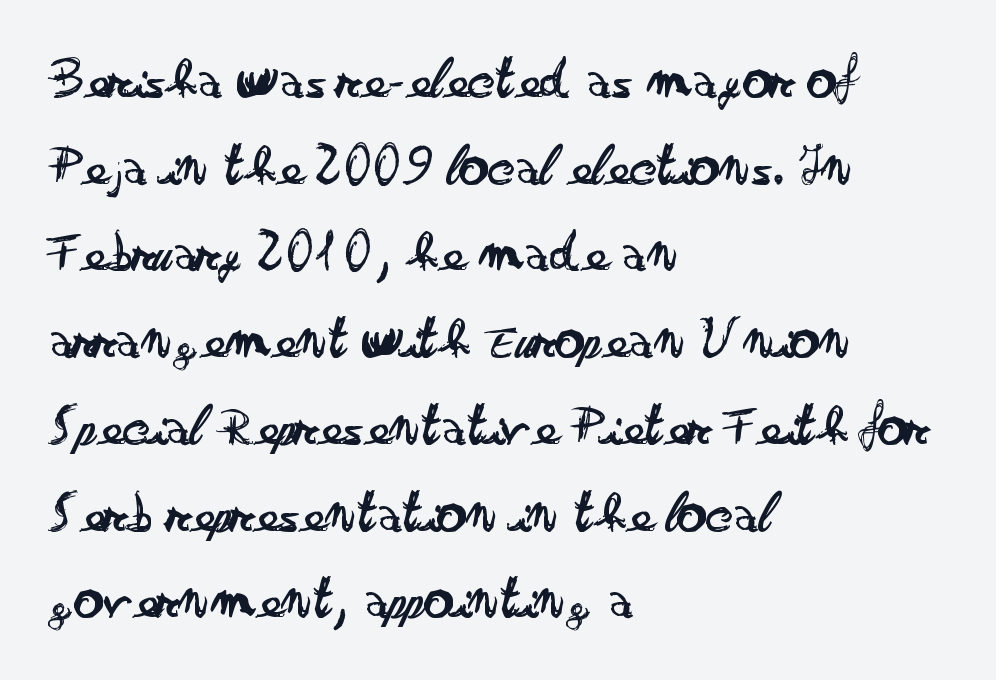
Q: Is the text bold? A: No.
Q: Is the text italic (slanted)? A: No, it is upright.
Q: Is the typeface a serif or a sans-serif typeface? A: Sans-serif.
Q: Is the text underlined? A: No.
Q: How is the paragraph aligned? A: Left-aligned.
Q: Is the spacing between letters normal or unusually wide? A: Normal.
Q: Is the spacing between lines tight, normal or loose? A: Normal.
Q: Width (condensed, normal, or wide)? A: Wide.
Q: Stroke contrast? A: Low.
Q: x-height? A: Small.
Q: Monospaced? A: No.
